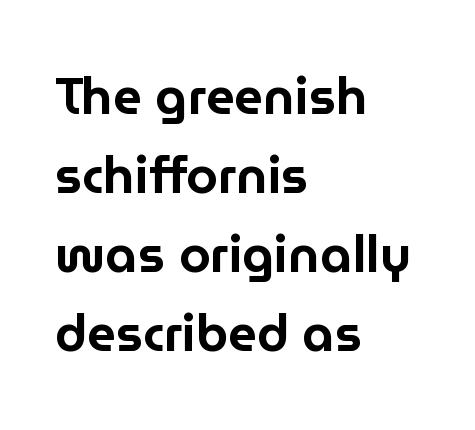
Q: Is the text italic (slanted)? A: No, it is upright.
Q: Is the typeface a serif or a sans-serif typeface? A: Sans-serif.
Q: Is the text underlined? A: No.
Q: How is the paragraph aligned? A: Left-aligned.
Q: Is the spacing between letters normal or unusually wide? A: Normal.
Q: Is the spacing between lines tight, normal or loose? A: Normal.
Q: Width (condensed, normal, or wide)? A: Normal.
Q: Stroke contrast? A: Low.
Q: x-height? A: Medium.
Q: Monospaced? A: No.
